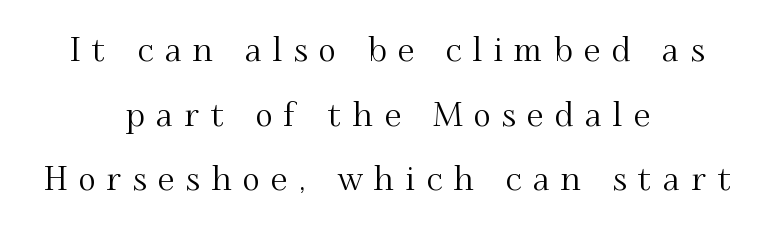
The image shows 33 px serif type, upright; set centered, loose line spacing (1.96x), unusually wide letter spacing (+0.35 em), not underlined; medium stroke contrast and a small x-height.
